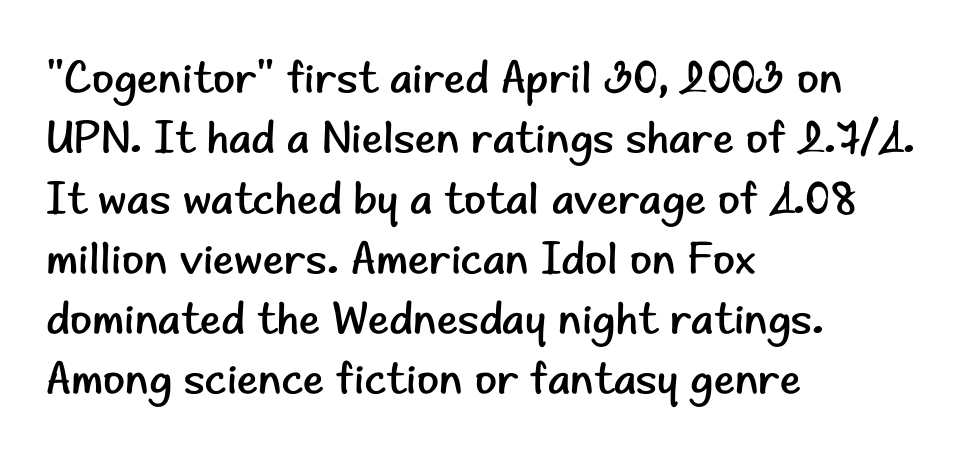
{"serif": "no", "italic": "no", "bold": "no", "weight": "regular", "width": "normal", "stroke_contrast": "low", "x_height": "small", "monospaced": "no", "underline": "no", "align": "left", "line_spacing": "normal", "line_spacing_ratio": 1.34, "letter_spacing": "normal", "letter_spacing_em": 0.0, "glyph_px": 45}
